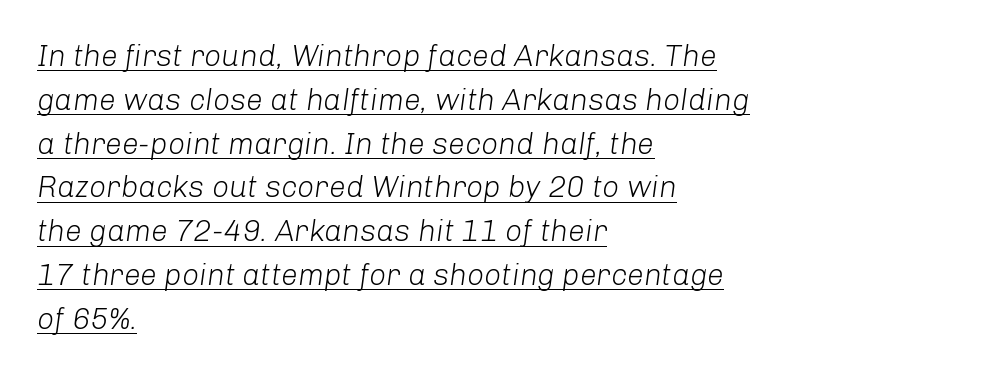
The image shows 30 px light type, italic (leaning right); set left-aligned, normal line spacing (1.46x), normal letter spacing, underlined; low stroke contrast and a medium x-height.
